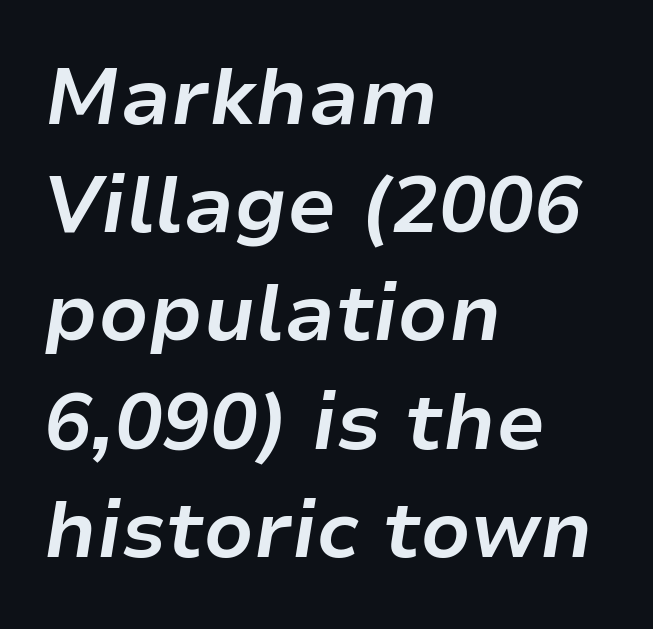
Q: Is the text bold? A: Yes.
Q: Is the text italic (slanted)? A: Yes, it leans right by about 9 degrees.
Q: Is the text underlined? A: No.
Q: How is the paragraph aligned? A: Left-aligned.
Q: Is the spacing between letters normal or unusually wide? A: Normal.
Q: Is the spacing between lines tight, normal or loose? A: Normal.
Q: Width (condensed, normal, or wide)? A: Normal.
Q: Stroke contrast? A: Low.
Q: x-height? A: Medium.
Q: Monospaced? A: No.
